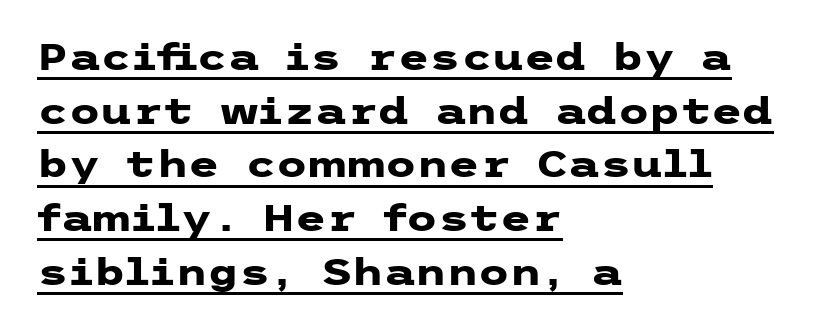
The image shows 36 px heavy, wide sans-serif type, upright; set left-aligned, normal line spacing (1.49x), normal letter spacing, underlined; low stroke contrast and a medium x-height.
